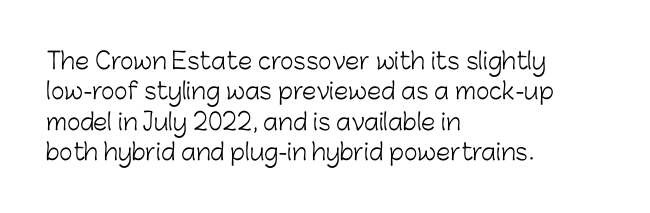
The space directly below the letters is spotless. Caption: standard tracking, unaltered. Vertically, the passage feels balanced, rows spaced as you'd expect. Does the lettering tilt? It doesn't — this is upright.
